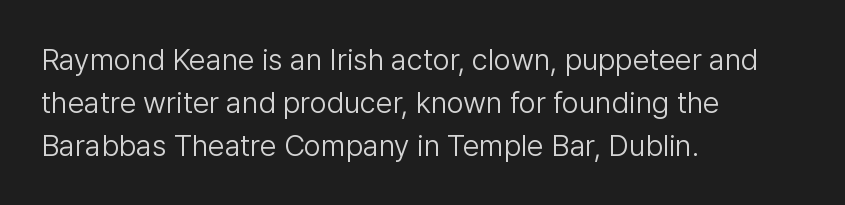
The image shows 30 px light sans-serif type, upright; set left-aligned, normal line spacing (1.43x), normal letter spacing, not underlined; low stroke contrast and a medium x-height.
